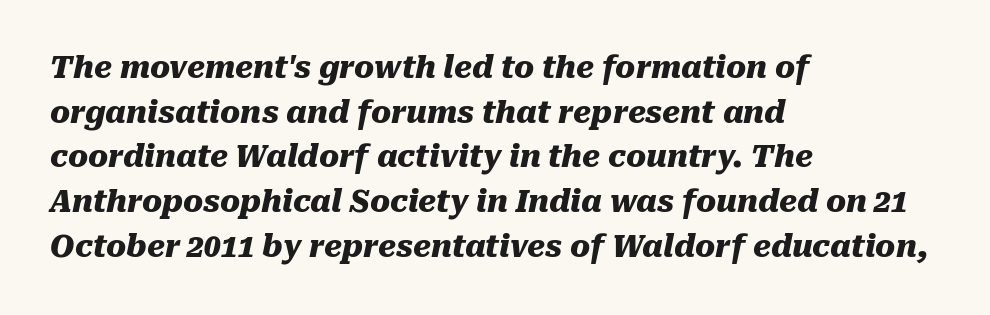
{"italic": "yes", "lean": "right", "slant_degrees": 10, "bold": "yes", "weight": "heavy", "width": "normal", "stroke_contrast": "medium", "x_height": "medium", "monospaced": "no", "underline": "no", "align": "left", "line_spacing": "normal", "line_spacing_ratio": 1.49, "letter_spacing": "normal", "letter_spacing_em": 0.0, "glyph_px": 30}
